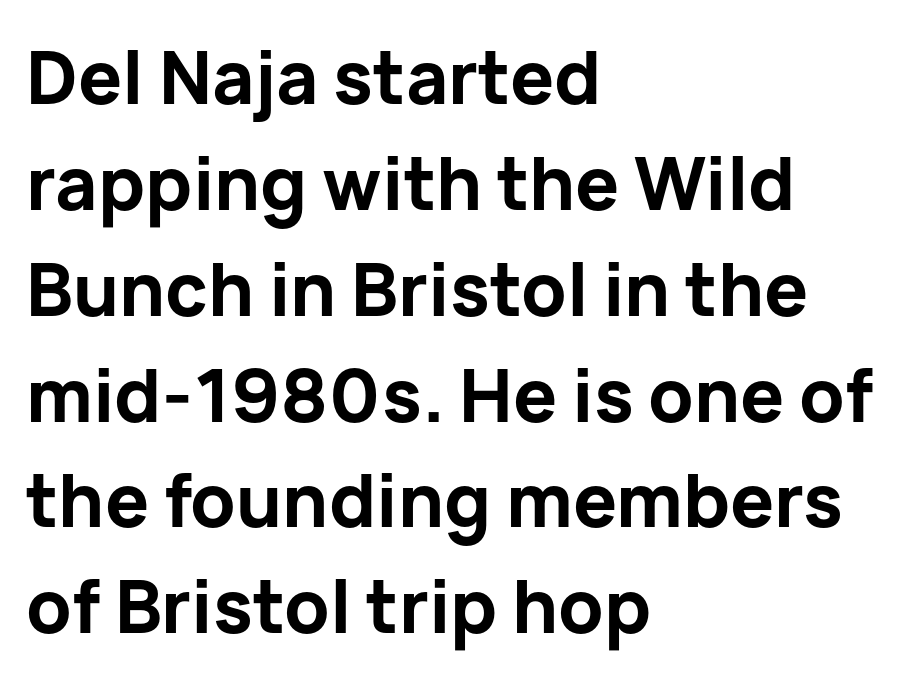
The image shows 73 px bold sans-serif type, upright; set left-aligned, normal line spacing (1.45x), normal letter spacing, not underlined; low stroke contrast and a medium x-height.
